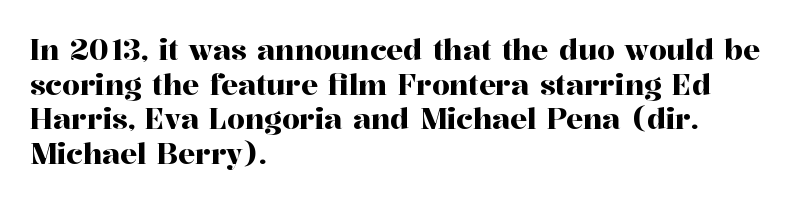
Q: Is the text italic (slanted)? A: No, it is upright.
Q: Is the typeface a serif or a sans-serif typeface? A: Serif.
Q: Is the text underlined? A: No.
Q: How is the paragraph aligned? A: Left-aligned.
Q: Is the spacing between letters normal or unusually wide? A: Normal.
Q: Width (condensed, normal, or wide)? A: Normal.
Q: Stroke contrast? A: High.
Q: x-height? A: Medium.
Q: Monospaced? A: No.
